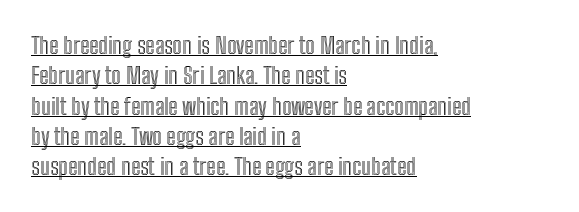
Q: Is the text italic (slanted)? A: No, it is upright.
Q: Is the text underlined? A: Yes.
Q: How is the paragraph aligned? A: Left-aligned.
Q: Is the spacing between letters normal or unusually wide? A: Normal.
Q: Is the spacing between lines tight, normal or loose? A: Normal.
